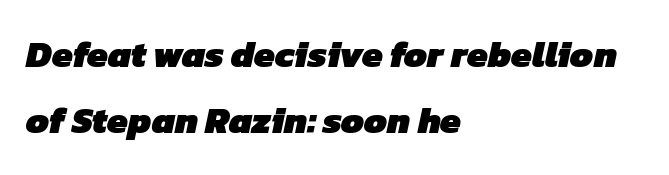
The image shows 37 px heavy sans-serif type; set left-aligned, line spacing 1.79x, normal letter spacing, not underlined; low stroke contrast and a medium x-height.
